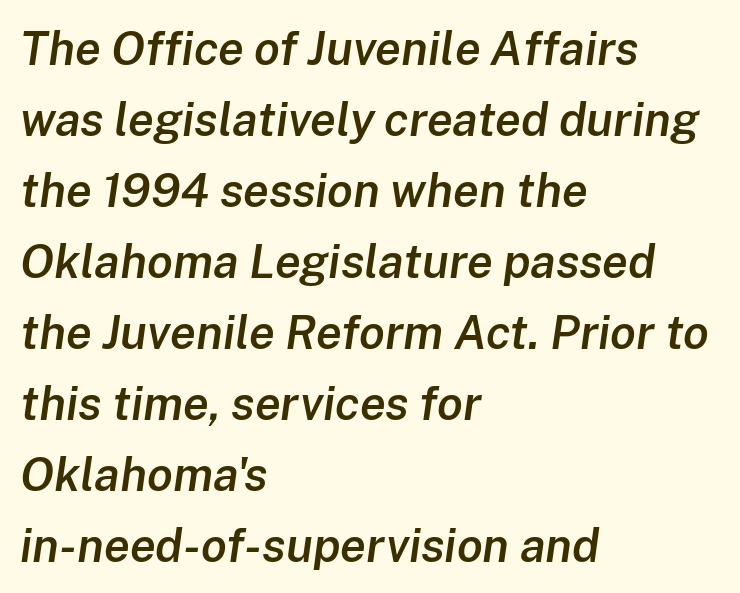
Q: Is the text bold? A: Semi-bold.
Q: Is the text italic (slanted)? A: Yes, it leans right by about 8 degrees.
Q: Is the text underlined? A: No.
Q: How is the paragraph aligned? A: Left-aligned.
Q: Is the spacing between letters normal or unusually wide? A: Normal.
Q: Is the spacing between lines tight, normal or loose? A: Normal.
Q: Width (condensed, normal, or wide)? A: Normal.
Q: Stroke contrast? A: Low.
Q: x-height? A: Medium.
Q: Monospaced? A: No.
